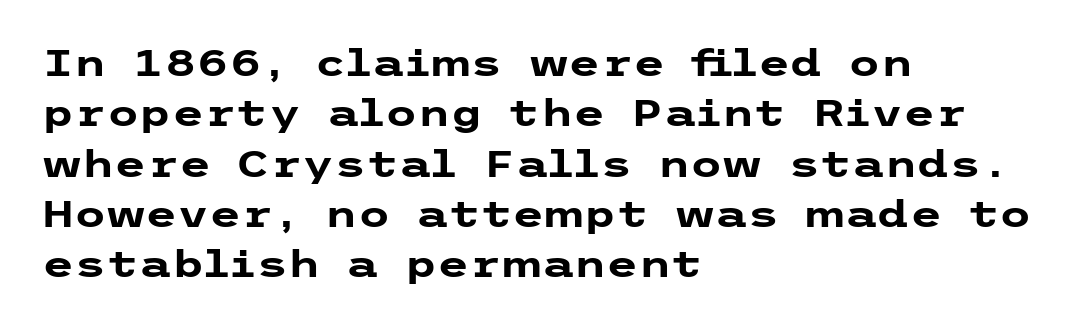
The image shows 37 px heavy, wide sans-serif type, upright; set left-aligned, normal line spacing (1.36x), normal letter spacing, not underlined; low stroke contrast and a medium x-height.
